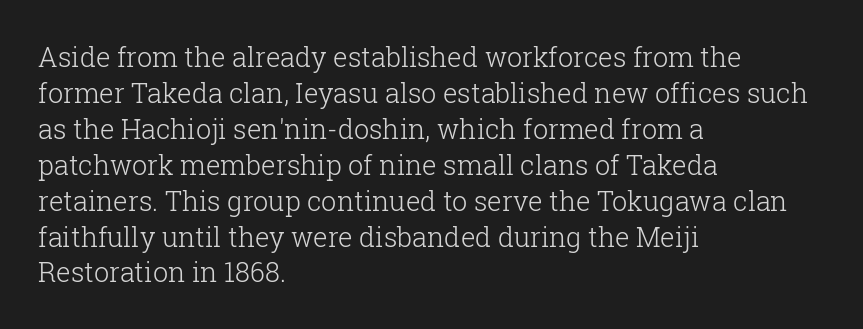
The image shows 27 px text type, upright; set left-aligned, normal line spacing (1.33x), normal letter spacing, not underlined.
